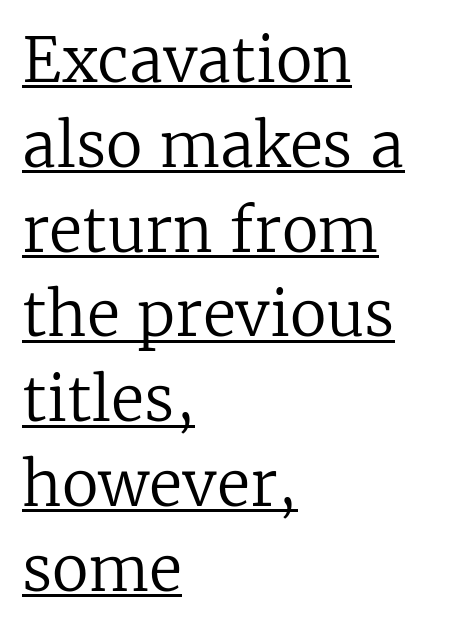
These lines are rendered in a variable-pitch font. Stroke thickness stays within the range of a standard reading face or lighter. Successive baselines arrive at the customary interval. The rendering uses the underline text-decoration. Typographically, this falls in the serif category.
